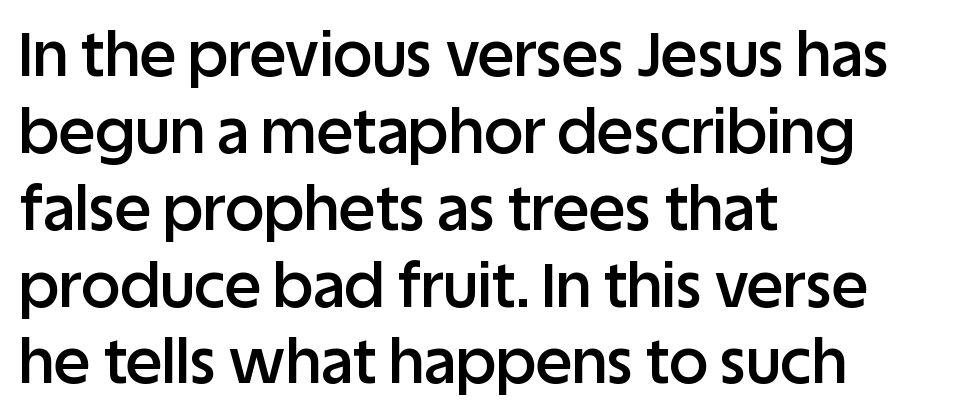
The image shows 61 px semibold sans-serif type, upright; set left-aligned, normal line spacing (1.26x), normal letter spacing, not underlined; low stroke contrast and a large x-height.
